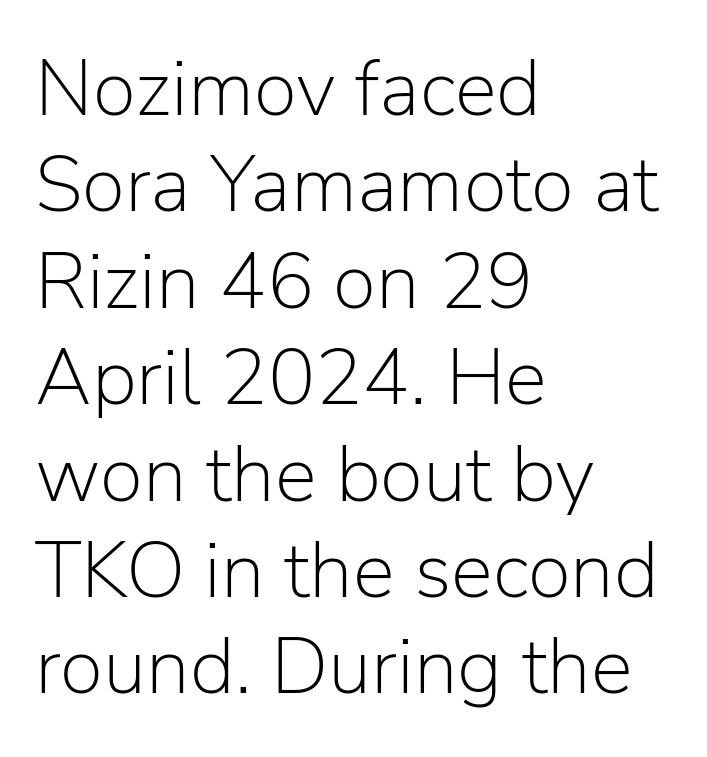
{"serif": "no", "italic": "no", "bold": "no", "weight": "light", "width": "normal", "stroke_contrast": "low", "x_height": "medium", "monospaced": "no", "underline": "no", "align": "left", "line_spacing_ratio": 1.22, "letter_spacing": "normal", "letter_spacing_em": 0.0, "glyph_px": 79}
